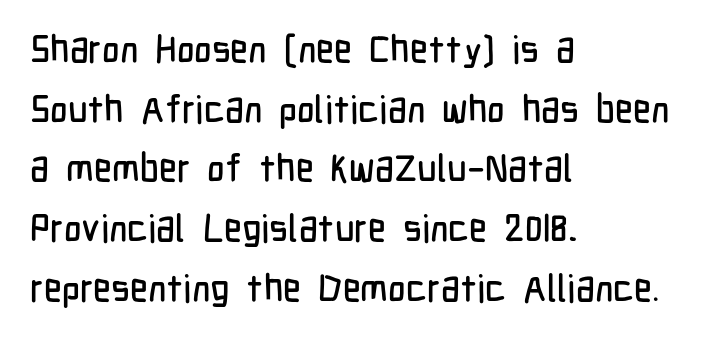
Q: Is the text italic (slanted)? A: No, it is upright.
Q: Is the typeface a serif or a sans-serif typeface? A: Sans-serif.
Q: Is the text underlined? A: No.
Q: How is the paragraph aligned? A: Left-aligned.
Q: Is the spacing between letters normal or unusually wide? A: Normal.
Q: Is the spacing between lines tight, normal or loose? A: Normal.
Q: Width (condensed, normal, or wide)? A: Condensed.
Q: Stroke contrast? A: Low.
Q: x-height? A: Medium.
Q: Monospaced? A: No.
